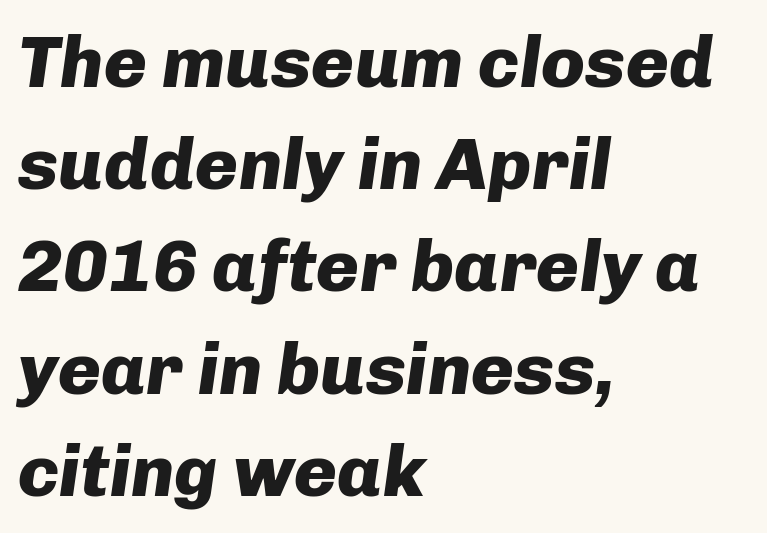
There is no visible air inserted between adjacent glyphs. The gap between lines stays unmarked. Compared with a centered layout, this one pins lines to the left instead. The passage shown leans; its letterforms are oblique. Looks like regular typesetting: each glyph gets only the width it needs.
